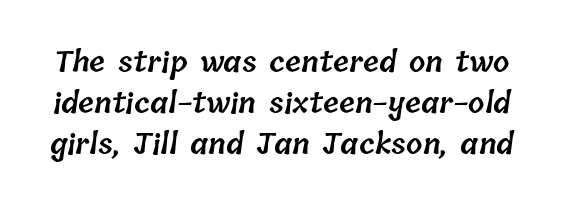
Q: Is the text bold? A: Semi-bold.
Q: Is the text underlined? A: No.
Q: Is the spacing between letters normal or unusually wide? A: Normal.
Q: Is the spacing between lines tight, normal or loose? A: Normal.
Q: Width (condensed, normal, or wide)? A: Normal.
Q: Stroke contrast? A: Low.
Q: x-height? A: Medium.
Q: Monospaced? A: No.
